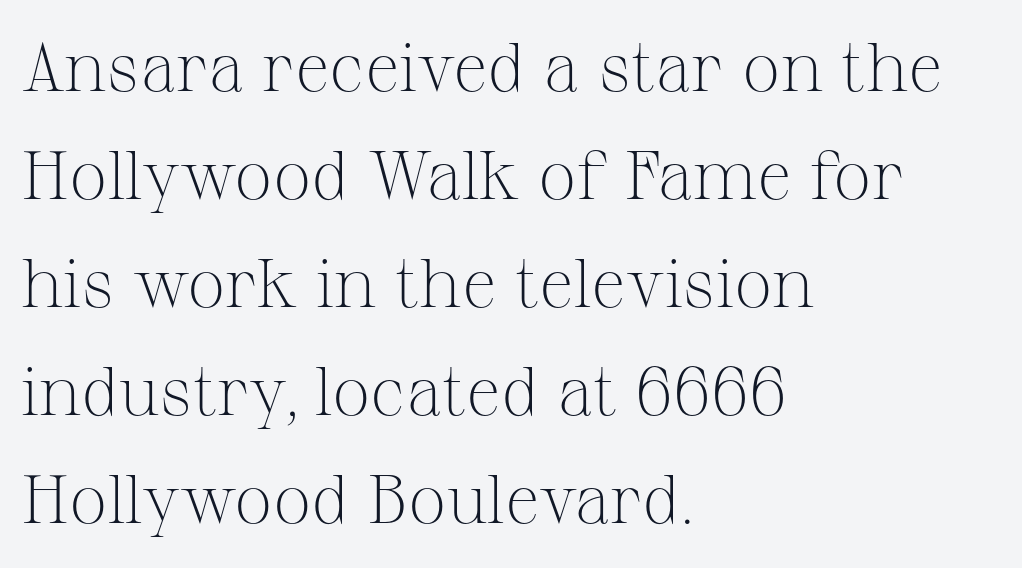
Letters have the restrained weight of plain body copy at most. Is this a fixed-width face? No — the glyphs have proportional, varying widths. Style check: upright. Every row of glyphs begins at an identical x-position on the left.
